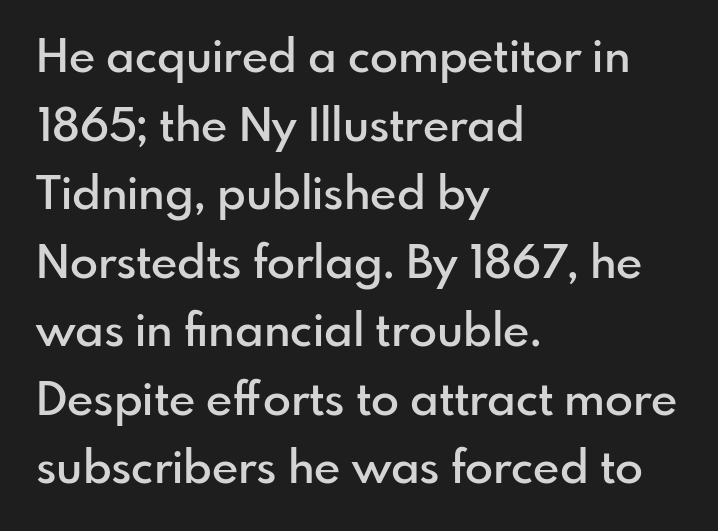
This sample uses plain, unmodified letter spacing. Is this a sans? Yes — the strokes have no serifs. The typesetter chose a ragged-right arrangement here. How would I describe the line gaps? Plain and ordinary. The space directly below the letters is spotless. The face used here is a semibold: visibly heavier than regular, lighter than bold.
